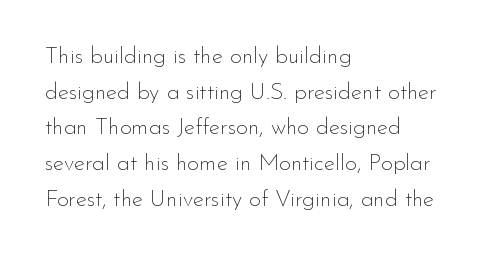
Baseline-to-baseline distance is the conventional proportion of letter height. The passage is arranged the way most books set body copy — flush left. The glyphs are unaccompanied by any horizontal stroke below them. The gaps between neighbouring characters are ordinary and unremarkable.
